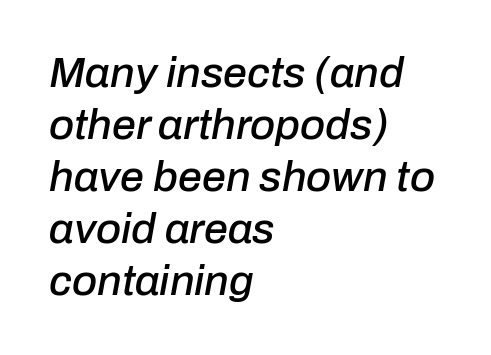
{"italic": "yes", "lean": "right", "slant_degrees": 10, "width": "normal", "stroke_contrast": "low", "x_height": "medium", "monospaced": "no", "underline": "no", "align": "left", "line_spacing_ratio": 1.21, "letter_spacing": "normal", "letter_spacing_em": 0.0, "glyph_px": 43}
